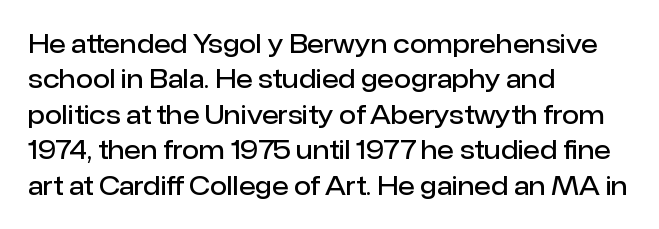
Q: Is the text bold? A: Semi-bold.
Q: Is the text italic (slanted)? A: No, it is upright.
Q: Is the text underlined? A: No.
Q: How is the paragraph aligned? A: Left-aligned.
Q: Is the spacing between letters normal or unusually wide? A: Normal.
Q: Is the spacing between lines tight, normal or loose? A: Normal.
